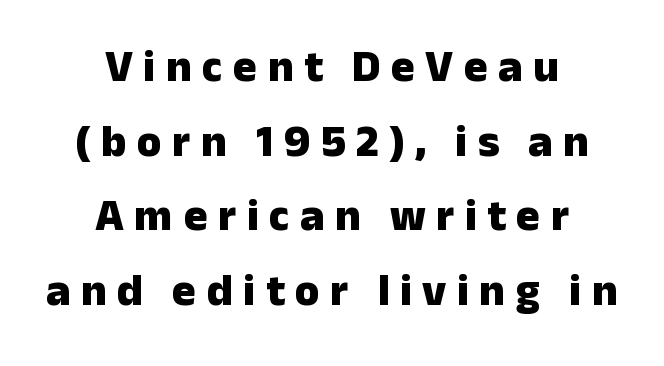
Q: Is the text bold? A: Yes.
Q: Is the text italic (slanted)? A: No, it is upright.
Q: Is the typeface a serif or a sans-serif typeface? A: Sans-serif.
Q: Is the text underlined? A: No.
Q: How is the paragraph aligned? A: Centered.
Q: Is the spacing between letters normal or unusually wide? A: Unusually wide.
Q: Is the spacing between lines tight, normal or loose? A: Normal.
Q: Width (condensed, normal, or wide)? A: Normal.
Q: Stroke contrast? A: Low.
Q: x-height? A: Medium.
Q: Monospaced? A: No.
